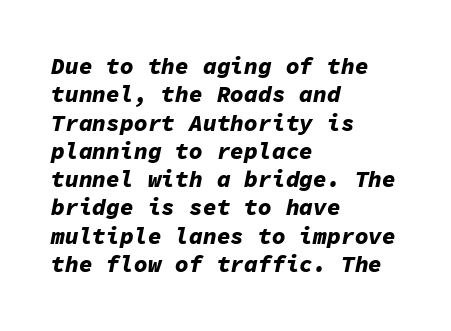
The image shows 23 px bold type, italic (leaning right); set left-aligned, line spacing 1.23x, normal letter spacing, not underlined.
